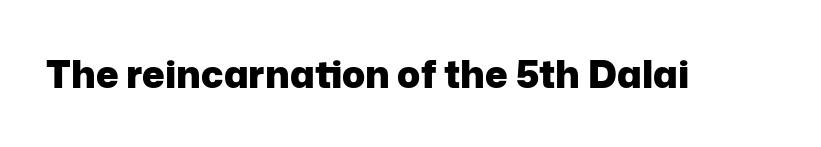
Here the designer chose a conventional face with non-uniform glyph widths. No word sits above an underline. This is roman type, the default non-slanted kind. Look at the tracking — it's just the regular setting, nothing added. Are there feet on the stems? There aren't — it's a sans. Compared with an ordinary text face, these strokes are far heavier — a full bold.
